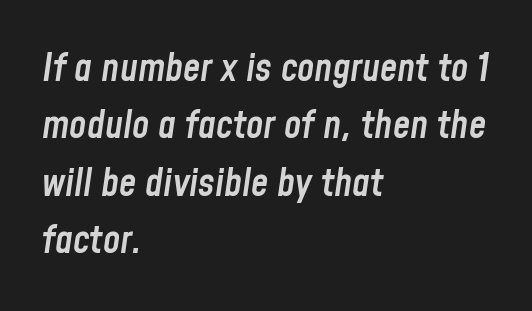
{"italic": "yes", "lean": "right", "slant_degrees": 8, "bold": "semi", "weight": "semibold", "width": "condensed", "stroke_contrast": "low", "x_height": "medium", "monospaced": "no", "underline": "no", "align": "left", "line_spacing": "normal", "line_spacing_ratio": 1.47, "letter_spacing": "normal", "letter_spacing_em": 0.0, "glyph_px": 39}
